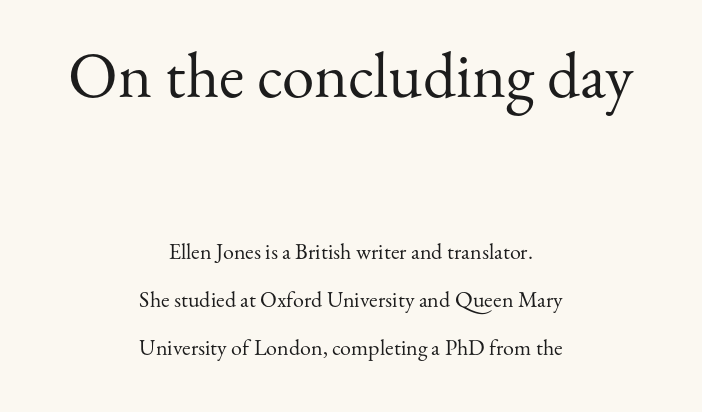
{"serif": "yes", "italic": "no", "bold": "no", "weight": "regular", "width": "normal", "stroke_contrast": "medium", "x_height": "small", "monospaced": "no", "underline": "no", "align": "center", "line_spacing": "loose", "line_spacing_ratio": 2.17, "letter_spacing": "normal", "letter_spacing_em": 0.0, "larger_block": "first", "size_ratio": 2.95, "glyph_px": 65}
